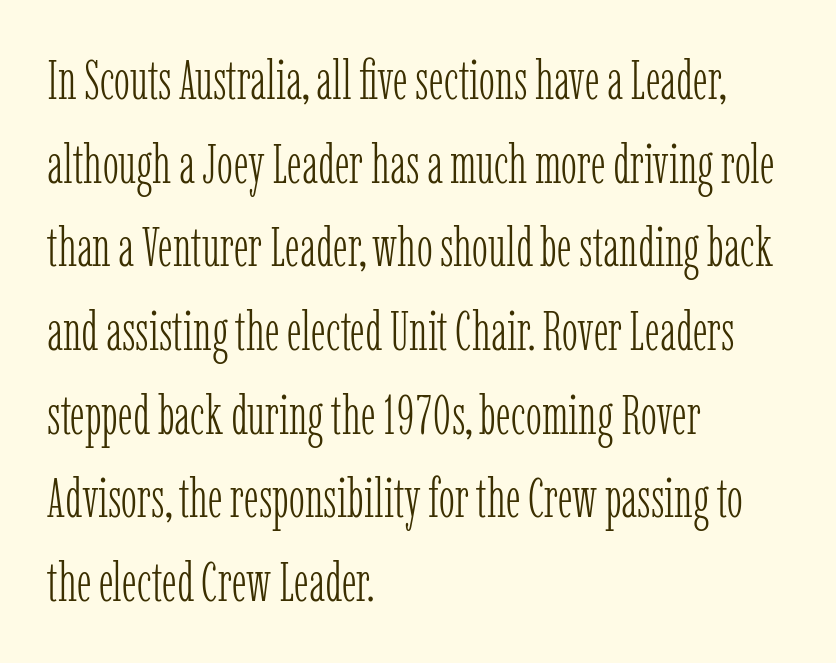
{"serif": "yes", "italic": "no", "bold": "no", "weight": "light", "width": "condensed", "stroke_contrast": "low", "x_height": "medium", "monospaced": "no", "underline": "no", "align": "left", "line_spacing": "normal", "line_spacing_ratio": 1.55, "letter_spacing": "normal", "letter_spacing_em": 0.0, "glyph_px": 54}
